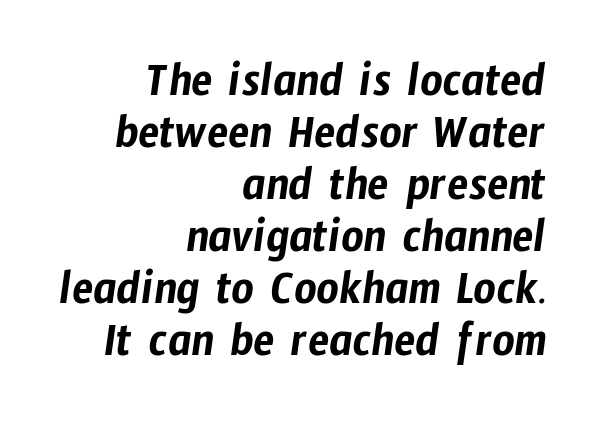
Q: Is the typeface a serif or a sans-serif typeface? A: Sans-serif.
Q: Is the text underlined? A: No.
Q: How is the paragraph aligned? A: Right-aligned.
Q: Is the spacing between letters normal or unusually wide? A: Normal.
Q: Is the spacing between lines tight, normal or loose? A: Tight.
Q: Width (condensed, normal, or wide)? A: Condensed.
Q: Stroke contrast? A: Low.
Q: x-height? A: Medium.
Q: Monospaced? A: No.
